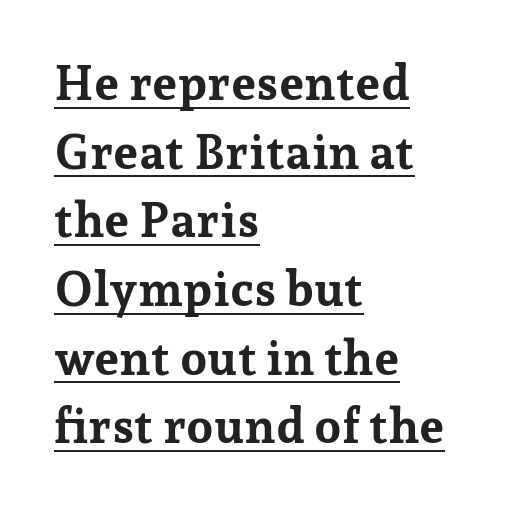
Does a line run under the words? Yes, clearly. Every letter is thick-stroked: bold, no question. The typesetter chose a ragged-right arrangement here. The face used here is proportionally spaced, like ordinary book or web type. This sample uses an upright cut, with every glyph sitting square on the baseline.
